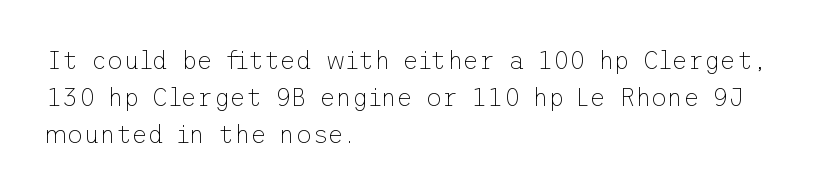
A typesetter would call this leading conventional body-copy spacing. Descender tails drop into unmarked territory. Visually the block forms a straight wall on the left and a jagged coastline on the right. Do the letters lean? They stand straight.
